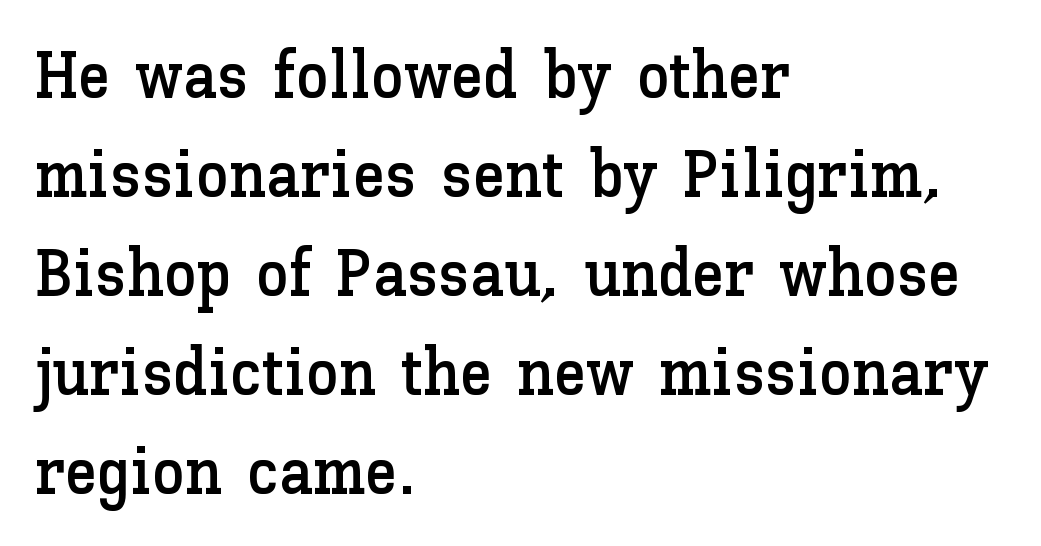
{"italic": "no", "width": "normal", "stroke_contrast": "low", "x_height": "medium", "monospaced": "no", "underline": "no", "align": "left", "line_spacing": "normal", "line_spacing_ratio": 1.5, "letter_spacing": "normal", "letter_spacing_em": 0.0, "glyph_px": 66}
